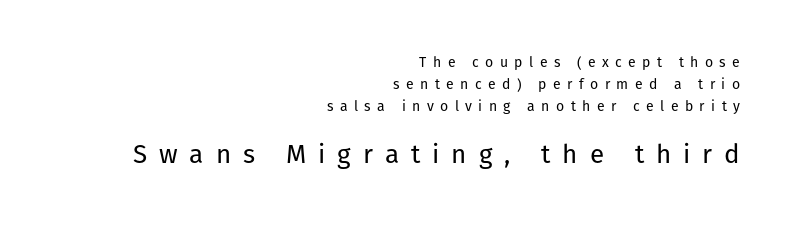
Caption: multi-line text, flush right, ragged left. If you measured baseline to baseline, you'd find a middling distance. The strokes are not fattened; the text isn't bold. The second block has been scaled up relative to the first. Letters rest on an invisible, unmarked baseline.
